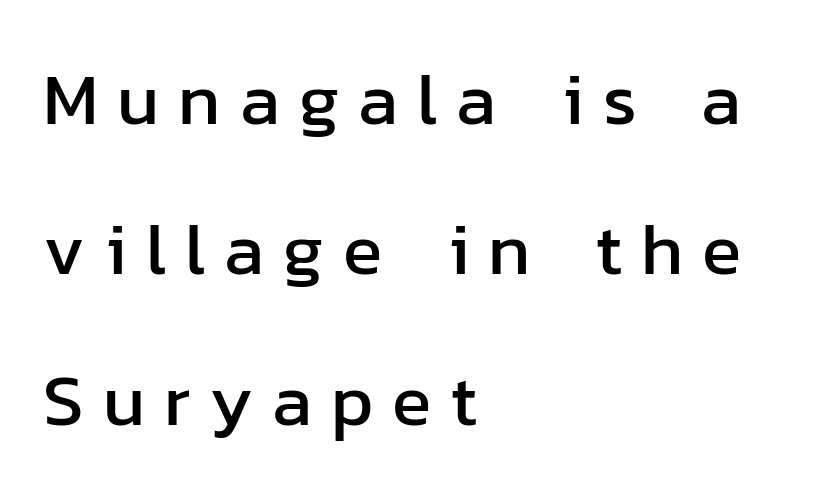
Horizontal alignment here is leftward, the default for most running prose. The foot of each line stays bare and open. You could only call the tracking loose — the letters float apart. Varying glyph widths throughout — classic text-font behaviour. To sum up the face: it is a sans, with no serifs. A great deal of white space separates one row of letters from the next.
